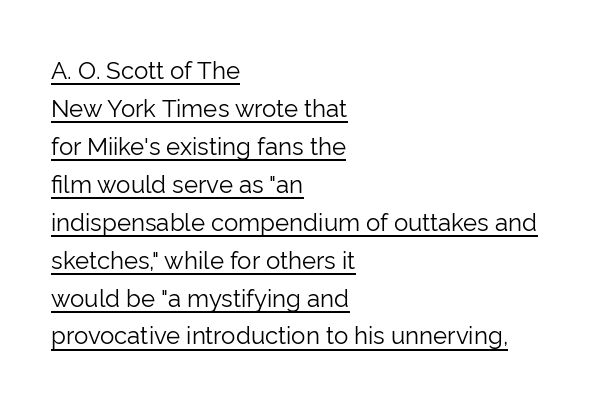
This rendering uses left alignment, leaving the right contour irregular. The rendering uses a moderate line-height, typical for paragraphs. Decoration check: the copy is underlined. Nope, not italic — everything's standing straight. The font is comparable to plain body text, perhaps lighter.
